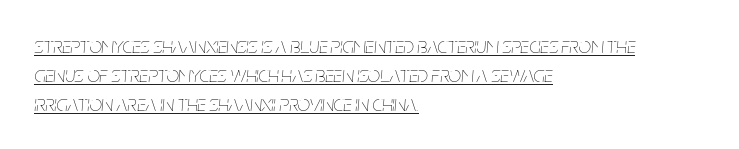
Q: Is the text bold? A: No.
Q: Is the text italic (slanted)? A: Yes, it leans right by about 5 degrees.
Q: Is the text underlined? A: Yes.
Q: How is the paragraph aligned? A: Left-aligned.
Q: Is the spacing between letters normal or unusually wide? A: Normal.
Q: Is the spacing between lines tight, normal or loose? A: Normal.
